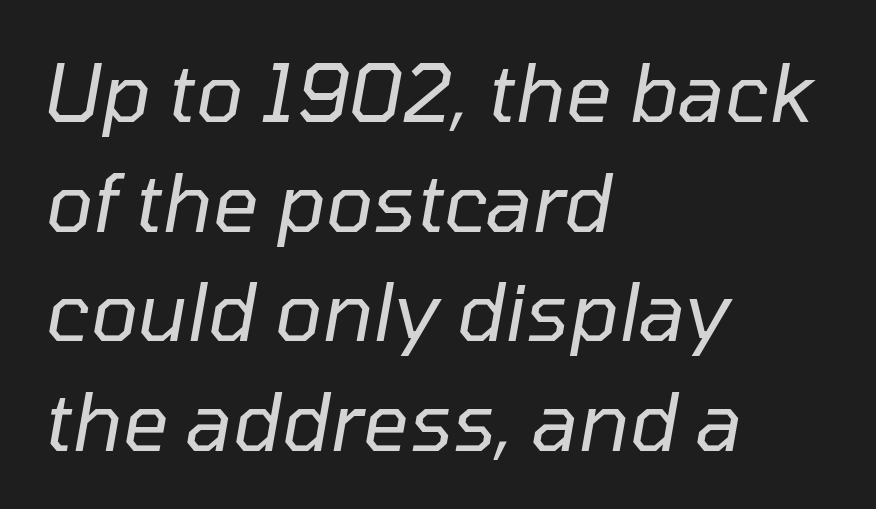
{"italic": "yes", "lean": "right", "slant_degrees": 10, "bold": "no", "weight": "regular", "width": "normal", "stroke_contrast": "low", "x_height": "medium", "monospaced": "no", "underline": "no", "align": "left", "line_spacing": "normal", "line_spacing_ratio": 1.37, "letter_spacing": "normal", "letter_spacing_em": 0.0, "glyph_px": 80}
